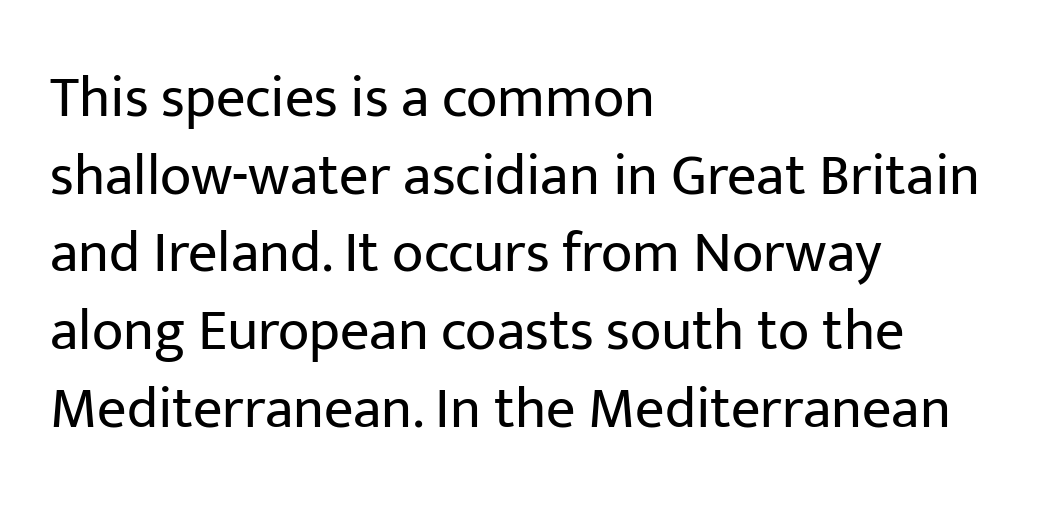
{"serif": "no", "italic": "no", "bold": "no", "weight": "regular", "width": "normal", "stroke_contrast": "low", "x_height": "medium", "monospaced": "no", "underline": "no", "align": "left", "line_spacing": "normal", "line_spacing_ratio": 1.34, "letter_spacing": "normal", "letter_spacing_em": 0.0, "glyph_px": 58}
